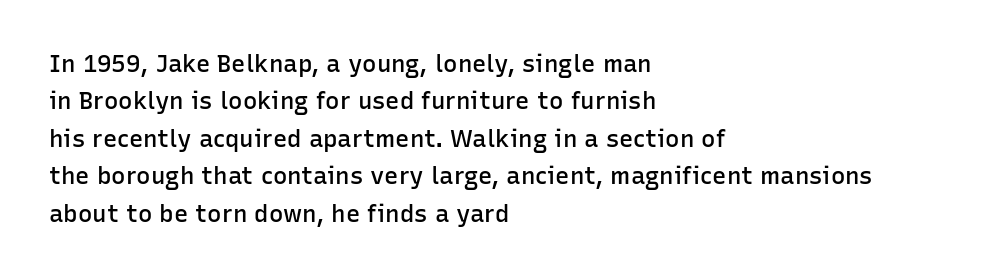
The image shows 24 px text type, upright; set left-aligned, normal line spacing (1.56x), normal letter spacing, not underlined.
